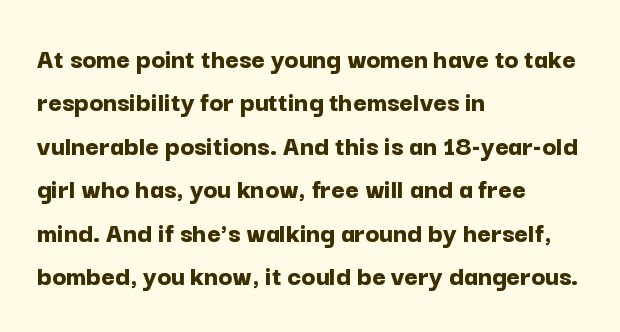
How would I describe the line gaps? Plain and ordinary. This rendering leaves character spacing at its baseline value. Looks like regular typesetting: each glyph gets only the width it needs. The passage shown is typeset with a sans-serif family. A clean baseline with only descenders dipping below it. Weight: bold.
